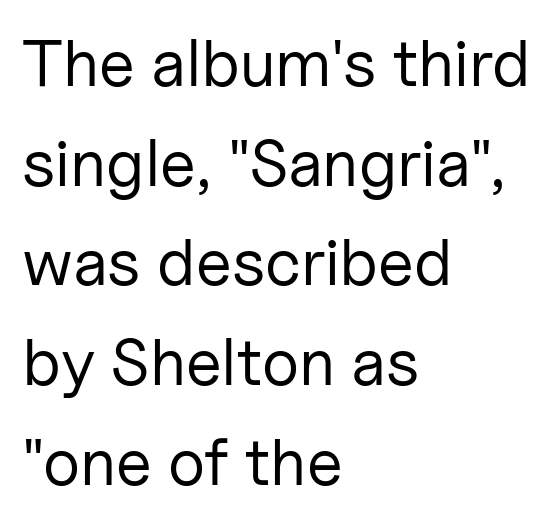
{"serif": "no", "italic": "no", "bold": "no", "weight": "regular", "width": "normal", "stroke_contrast": "low", "x_height": "medium", "monospaced": "no", "underline": "no", "align": "left", "line_spacing": "normal", "line_spacing_ratio": 1.51, "letter_spacing": "normal", "letter_spacing_em": 0.0, "glyph_px": 66}
